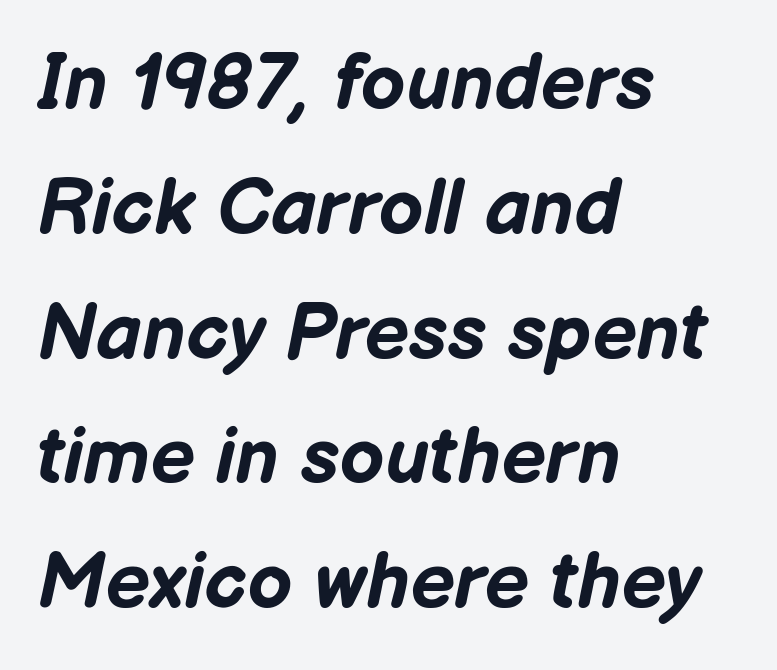
The image shows 79 px bold type, italic (leaning right); set left-aligned, normal line spacing (1.58x), normal letter spacing, not underlined; low stroke contrast and a medium x-height.
